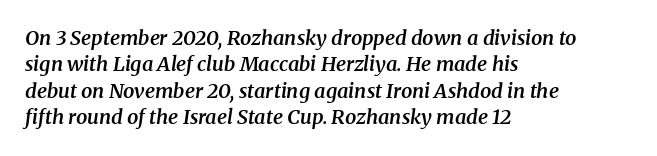
In CSS terms this would be text-align: left. The rendering uses a semibold face; strokes are thickened but not to full bold. The horizontal fit of the characters is conventional and even. Descenders hang freely into open space. Observe the lean: these are italic letterforms.
